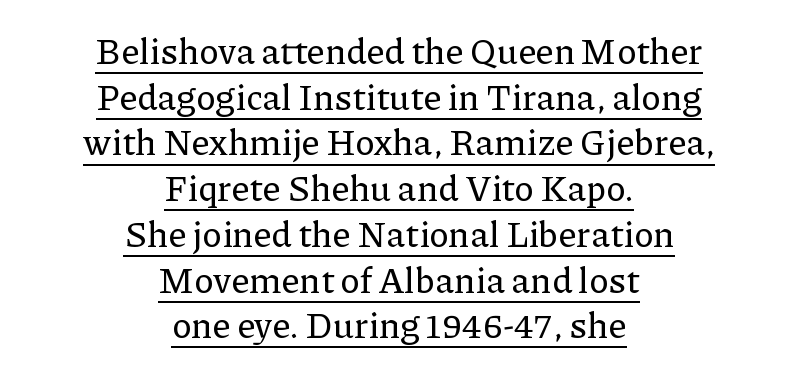
The image shows 36 px serif type, upright; set centered, normal line spacing (1.27x), normal letter spacing, underlined; low stroke contrast and a medium x-height.
